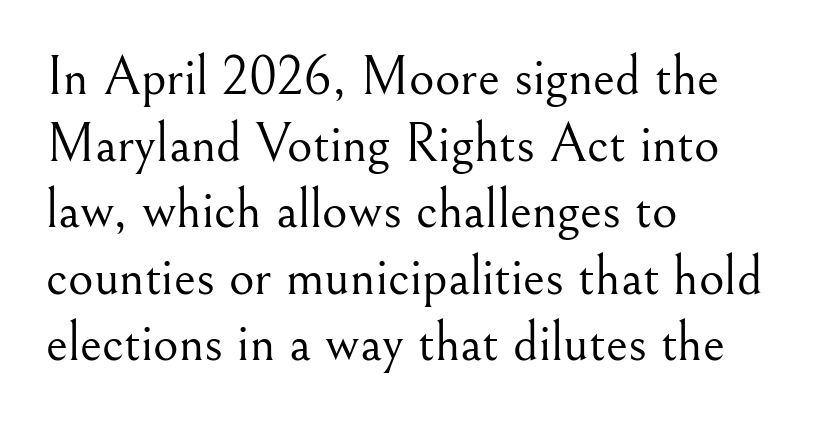
Do the characters align in a grid? No, the font is proportional. A classic flush-left, rag-right setting is used for this passage. A clean baseline with only descenders dipping below it. The letters stand upright; this is a roman face. Note: serifs present on the glyphs. The letterforms sit at book weight or below.
